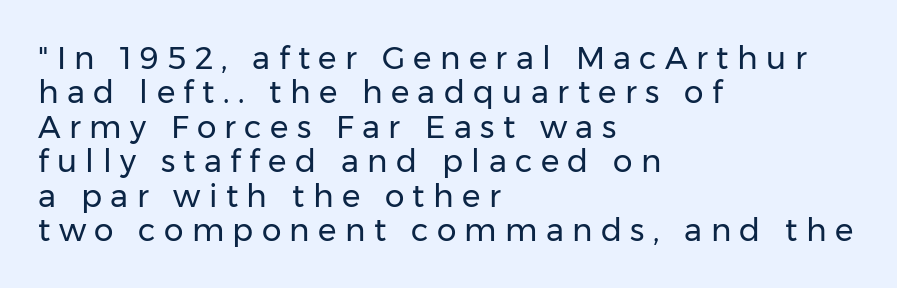
The image shows 31 px regular-weight sans-serif type, upright; set left-aligned, tight line spacing (1.11x), unusually wide letter spacing (+0.27 em), not underlined; low stroke contrast and a medium x-height.
